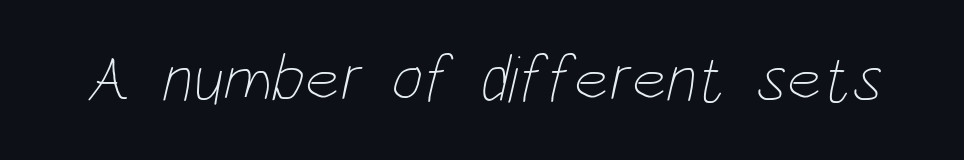
The image shows 67 px thin, condensed type; set normal letter spacing, not underlined; low stroke contrast and a large x-height.
